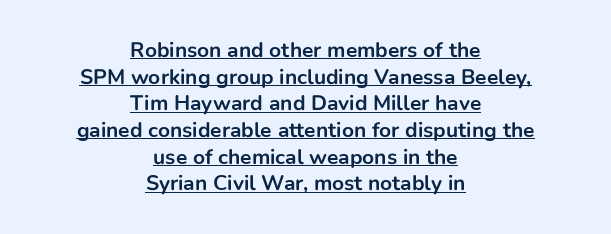
These lines were composed using upright roman letters. In terms of weight, the rendering is a true, heavy bold. The line-height multiplier appears to be the usual default. These lines stack symmetrically, like a column narrowing and widening about its center. Spacing between characters is what you'd get straight out of the box. A baseline rule has been typeset under these characters.
